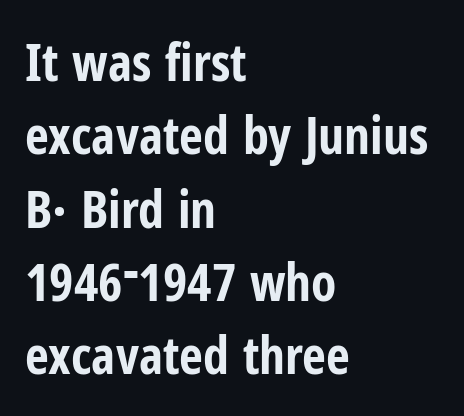
{"serif": "no", "italic": "no", "bold": "yes", "weight": "bold", "width": "condensed", "stroke_contrast": "low", "x_height": "medium", "monospaced": "no", "underline": "no", "align": "left", "line_spacing": "normal", "line_spacing_ratio": 1.41, "letter_spacing": "normal", "letter_spacing_em": 0.0, "glyph_px": 52}
